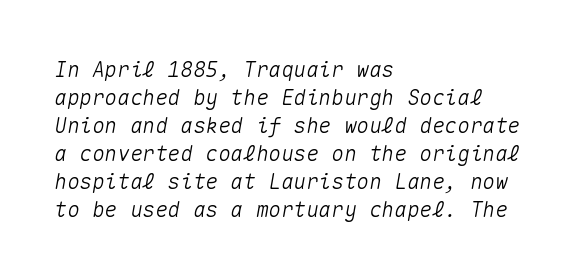
One glance says typical: line gaps are just what's usual. When letters slant like this, we call the style italic. The space beneath each line is pristine and unruled. You could call the tracking neutral — neither tight nor loose. Line starts are locked; line ends wander.
